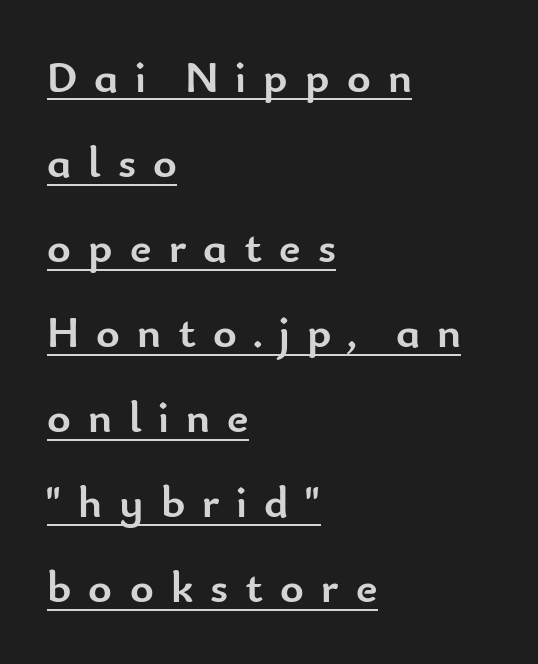
Q: Is the text bold? A: Yes.
Q: Is the text italic (slanted)? A: No, it is upright.
Q: Is the typeface a serif or a sans-serif typeface? A: Sans-serif.
Q: Is the text underlined? A: Yes.
Q: How is the paragraph aligned? A: Left-aligned.
Q: Is the spacing between letters normal or unusually wide? A: Unusually wide.
Q: Width (condensed, normal, or wide)? A: Normal.
Q: Stroke contrast? A: Low.
Q: x-height? A: Small.
Q: Monospaced? A: No.
